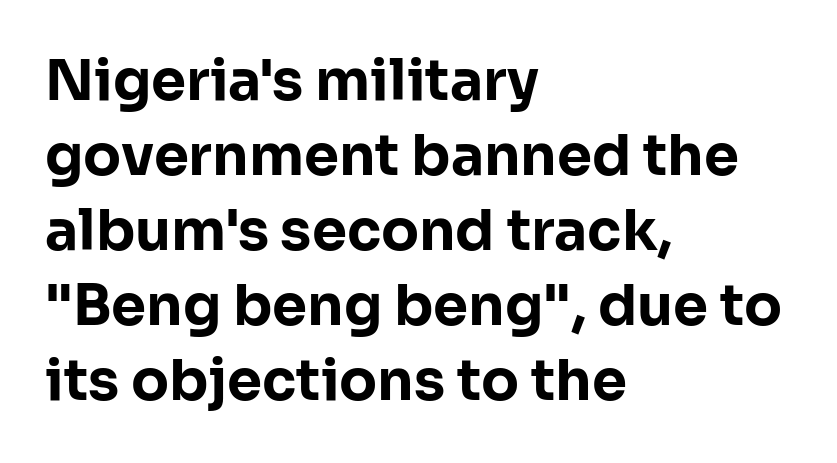
If you measured baseline to baseline, you'd find a middling distance. Standard letterfit; no display-style spreading of the glyphs. Beneath every word, the page is bare. Note: no serifs on the glyphs.
